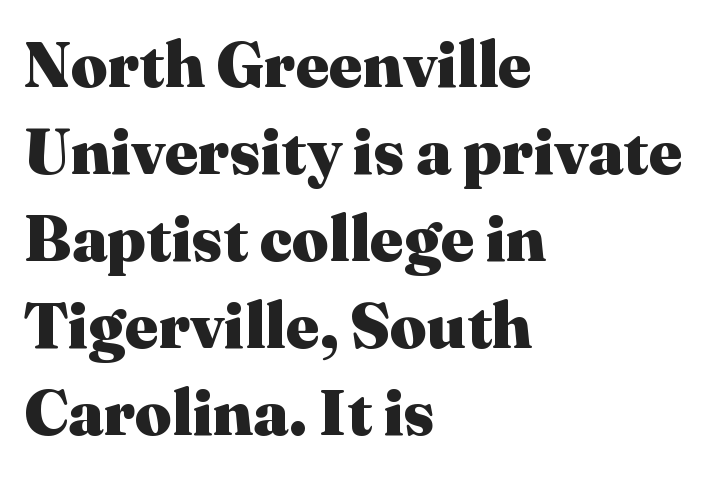
Q: Is the text bold? A: Yes.
Q: Is the text italic (slanted)? A: No, it is upright.
Q: Is the typeface a serif or a sans-serif typeface? A: Serif.
Q: Is the text underlined? A: No.
Q: How is the paragraph aligned? A: Left-aligned.
Q: Is the spacing between letters normal or unusually wide? A: Normal.
Q: Is the spacing between lines tight, normal or loose? A: Normal.
Q: Width (condensed, normal, or wide)? A: Normal.
Q: Stroke contrast? A: Medium.
Q: x-height? A: Medium.
Q: Monospaced? A: No.
